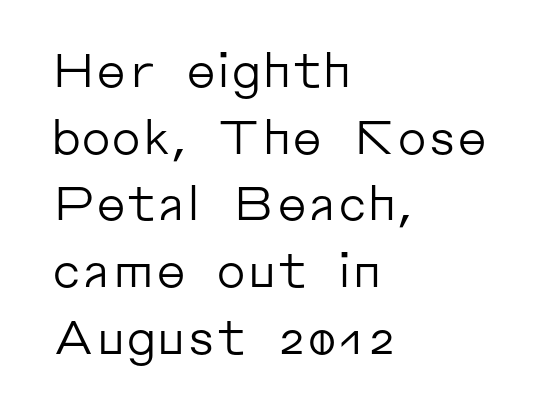
A quiet, ordinary-to-light weight characterises the typeface. Compared with a centered layout, this one pins lines to the left instead. Every stem runs plumb, perpendicular to the baseline. Only glyphs here, with clear space below each row. Are there feet on the stems? There aren't — it's a sans. Line spacing here is normal.
